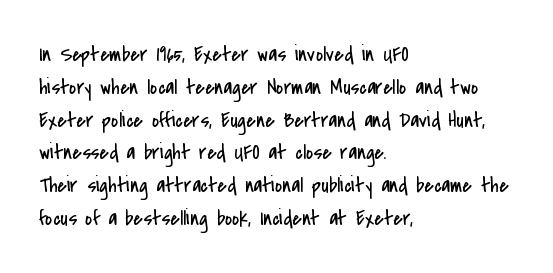
Q: Is the text bold? A: No.
Q: Is the text italic (slanted)? A: No, it is upright.
Q: Is the text underlined? A: No.
Q: How is the paragraph aligned? A: Left-aligned.
Q: Is the spacing between letters normal or unusually wide? A: Normal.
Q: Is the spacing between lines tight, normal or loose? A: Normal.
